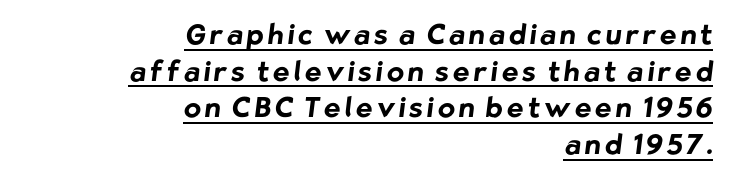
Q: Is the text bold? A: Yes.
Q: Is the typeface a serif or a sans-serif typeface? A: Sans-serif.
Q: Is the text underlined? A: Yes.
Q: How is the paragraph aligned? A: Right-aligned.
Q: Is the spacing between lines tight, normal or loose? A: Normal.
Q: Width (condensed, normal, or wide)? A: Normal.
Q: Stroke contrast? A: Low.
Q: x-height? A: Medium.
Q: Monospaced? A: No.
